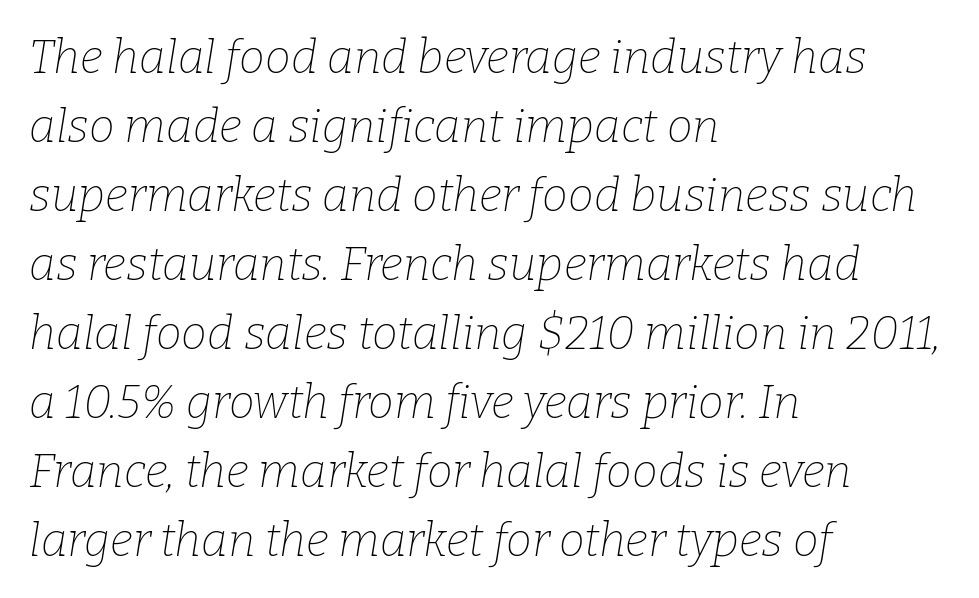
{"serif": "yes", "italic": "yes", "lean": "right", "slant_degrees": 9, "bold": "no", "weight": "thin", "width": "normal", "stroke_contrast": "low", "x_height": "medium", "monospaced": "no", "underline": "no", "align": "left", "line_spacing": "normal", "line_spacing_ratio": 1.5, "letter_spacing": "normal", "letter_spacing_em": 0.0, "glyph_px": 46}
